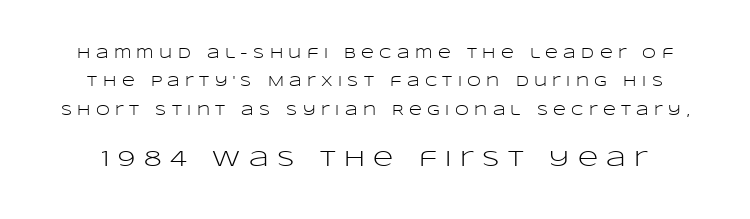
Q: Is the text bold? A: No.
Q: Is the text italic (slanted)? A: No, it is upright.
Q: Is the text underlined? A: No.
Q: Is the spacing between letters normal or unusually wide? A: Unusually wide.
Q: Is the spacing between lines tight, normal or loose? A: Loose.
Q: Which block of text is set in a larger size, the first (top) or the second (bottom)? A: The second (bottom) one.
